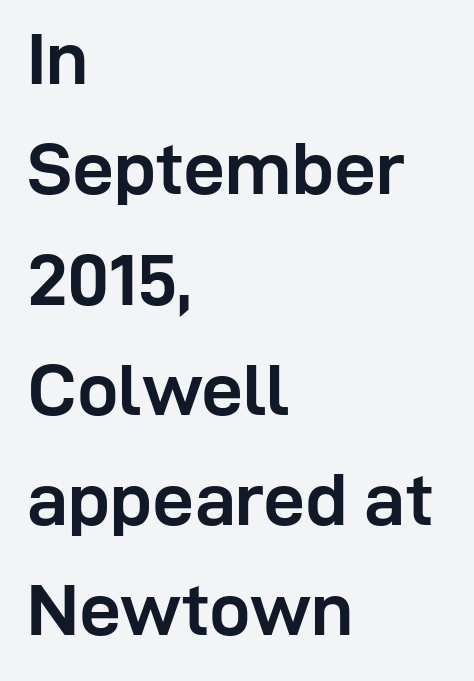
The image shows 74 px semibold sans-serif type, upright; set left-aligned, normal line spacing (1.49x), normal letter spacing, not underlined; low stroke contrast and a medium x-height.
